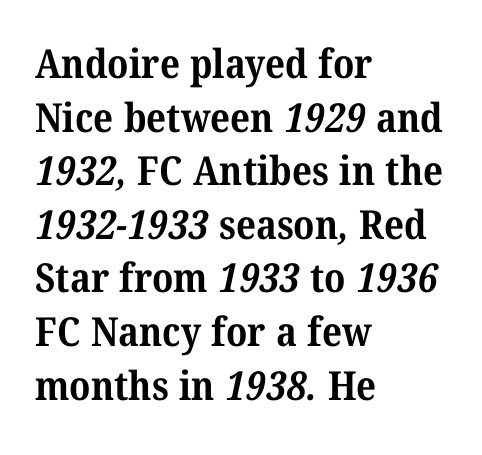
If you measured baseline to baseline, you'd find a middling distance. The passage is arranged the way most books set body copy — flush left. These lines keep a tight, regular rhythm from letter to letter. Small tapered or slab feet sit at the stroke ends, so this counts as serif. The strokes are fattened all the way to bold. The space directly below the letters is spotless.
